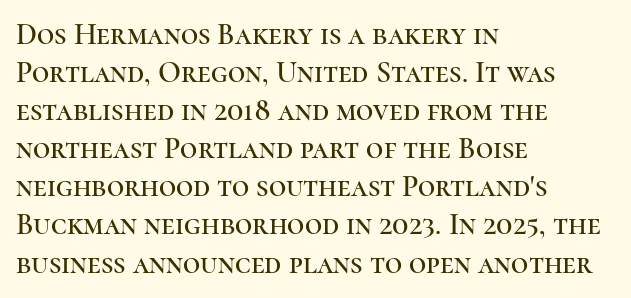
The image shows 30 px serif type, upright; set left-aligned, normal line spacing (1.27x), normal letter spacing, not underlined; high stroke contrast and a medium x-height.
